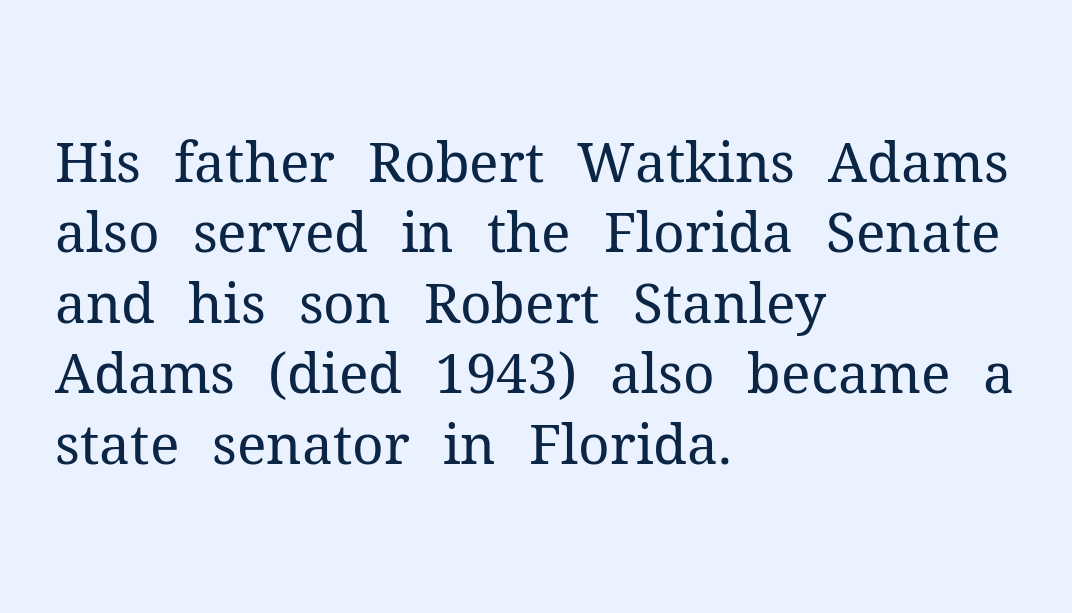
The image shows 55 px regular-weight serif type, upright; set left-aligned, normal line spacing (1.28x), normal letter spacing, not underlined; medium stroke contrast and a medium x-height.
